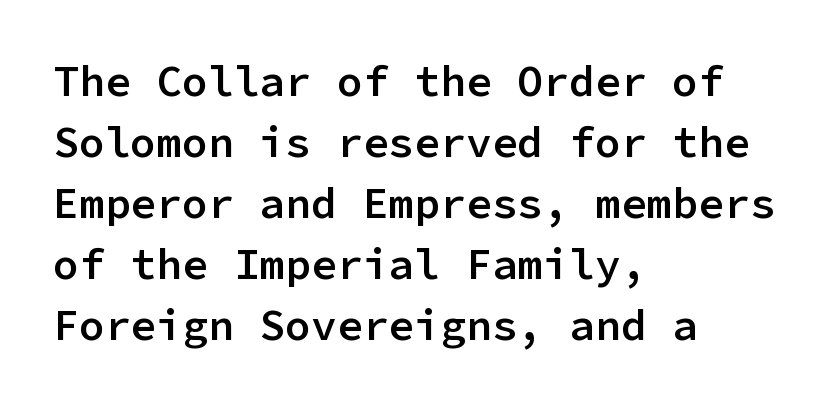
Caption: semibold face, moderately heavy strokes. Decoration check: the copy has no underline. Looks like terminal output: every glyph gets an equal slot. Where is the straight margin? On the left. Examine the stroke ends and you'll find no serifs. In terms of leading, this rendering sits right in the middle.
